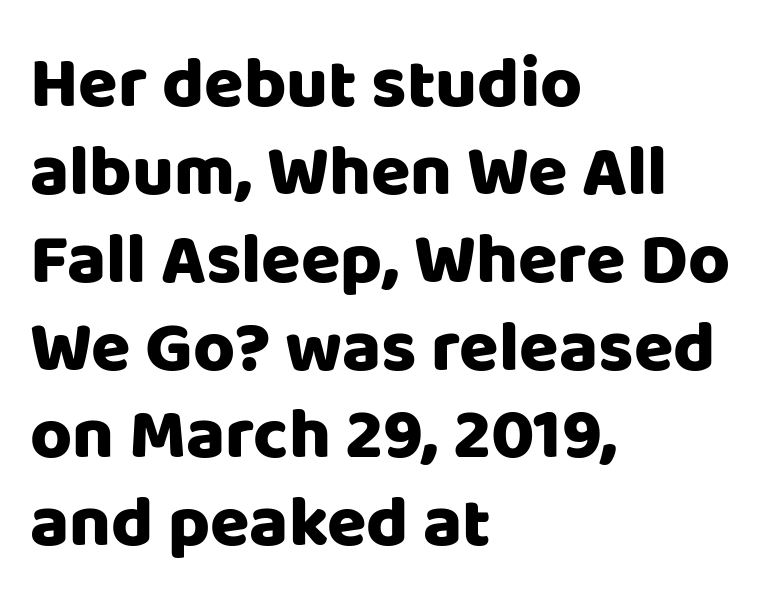
In terms of posture, this sample is upright. The horizontal fit of the characters is conventional and even. Spacing verdict: proportional, widths tailored to each character. Font category for this specimen: sans-serif. All the whitespace from short lines collects on the right. Decoration check: the copy has no underline.
